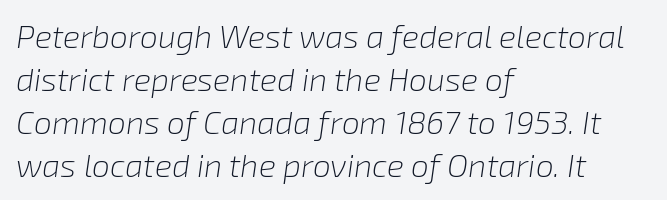
The image shows 32 px light type, italic (leaning right); set left-aligned, normal line spacing (1.34x), normal letter spacing, not underlined; low stroke contrast and a medium x-height.
